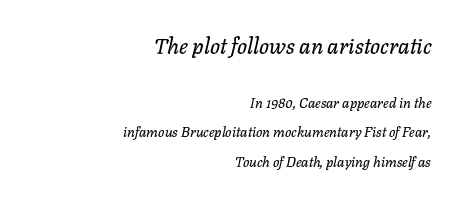
The image shows 22 px text type, italic (leaning right); set right-aligned, loose line spacing (2.1x), normal letter spacing, not underlined; the first (top) block is 1.57x larger.
